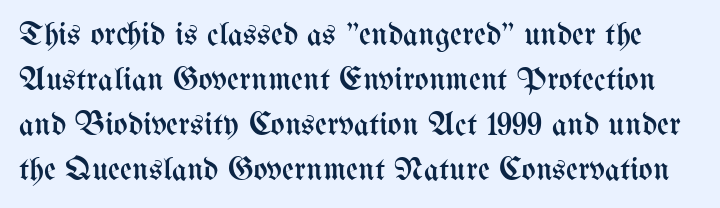
Q: Is the text bold? A: No.
Q: Is the text italic (slanted)? A: No, it is upright.
Q: Is the text underlined? A: No.
Q: Is the spacing between letters normal or unusually wide? A: Normal.
Q: Is the spacing between lines tight, normal or loose? A: Normal.
Q: Width (condensed, normal, or wide)? A: Condensed.
Q: Stroke contrast? A: Medium.
Q: x-height? A: Medium.
Q: Monospaced? A: No.
